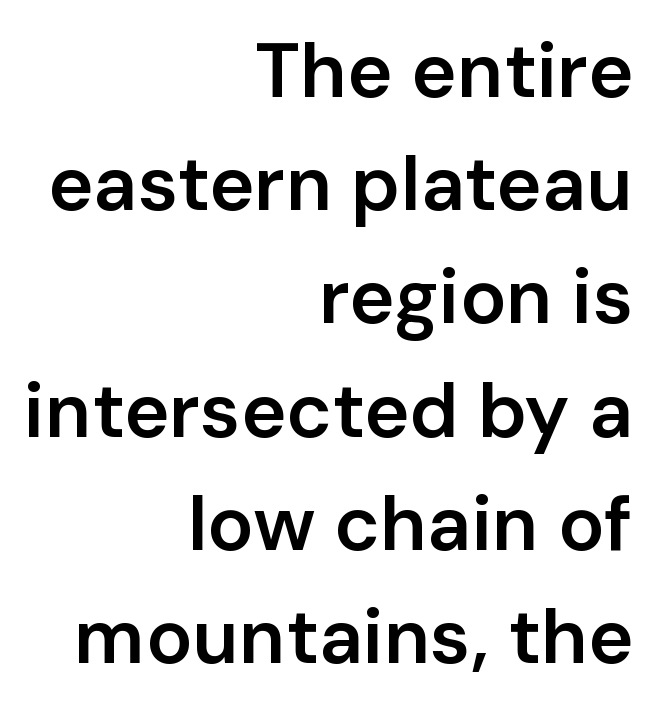
Q: Is the text bold? A: Semi-bold.
Q: Is the text italic (slanted)? A: No, it is upright.
Q: Is the typeface a serif or a sans-serif typeface? A: Sans-serif.
Q: Is the text underlined? A: No.
Q: How is the paragraph aligned? A: Right-aligned.
Q: Is the spacing between letters normal or unusually wide? A: Normal.
Q: Is the spacing between lines tight, normal or loose? A: Normal.
Q: Width (condensed, normal, or wide)? A: Normal.
Q: Stroke contrast? A: Low.
Q: x-height? A: Medium.
Q: Monospaced? A: No.
